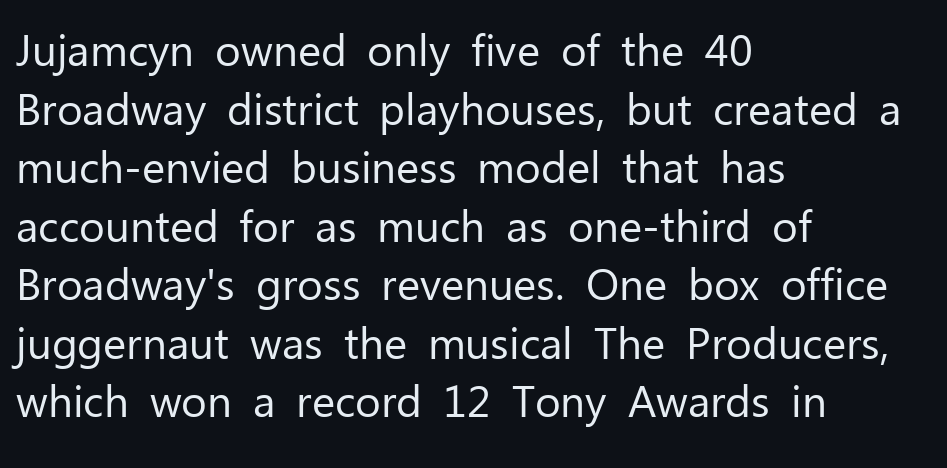
The image shows 44 px regular-weight sans-serif type, upright; set left-aligned, normal line spacing (1.33x), normal letter spacing, not underlined; low stroke contrast and a medium x-height.
